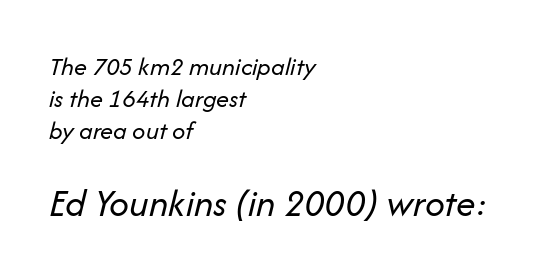
Q: Is the text bold? A: No.
Q: Is the text italic (slanted)? A: Yes, it leans right by about 14 degrees.
Q: Is the text underlined? A: No.
Q: How is the paragraph aligned? A: Left-aligned.
Q: Is the spacing between letters normal or unusually wide? A: Normal.
Q: Which block of text is set in a larger size, the first (top) or the second (bottom)? A: The second (bottom) one.
Q: Width (condensed, normal, or wide)? A: Normal.
Q: Stroke contrast? A: Low.
Q: x-height? A: Medium.
Q: Monospaced? A: No.
